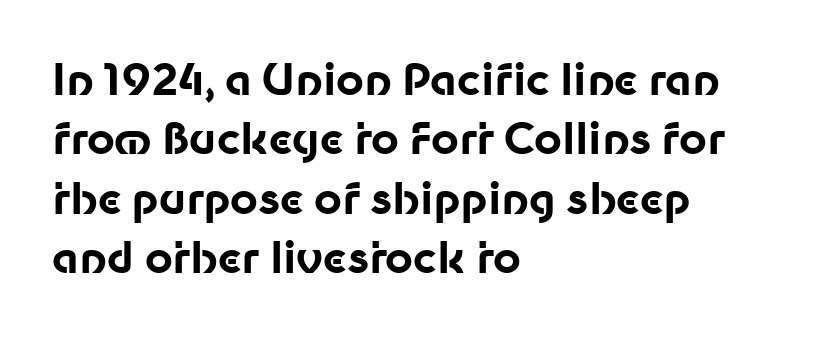
Q: Is the text bold? A: Yes.
Q: Is the text italic (slanted)? A: No, it is upright.
Q: Is the typeface a serif or a sans-serif typeface? A: Sans-serif.
Q: Is the text underlined? A: No.
Q: How is the paragraph aligned? A: Left-aligned.
Q: Is the spacing between letters normal or unusually wide? A: Normal.
Q: Is the spacing between lines tight, normal or loose? A: Normal.
Q: Width (condensed, normal, or wide)? A: Normal.
Q: Stroke contrast? A: Low.
Q: x-height? A: Medium.
Q: Monospaced? A: No.
